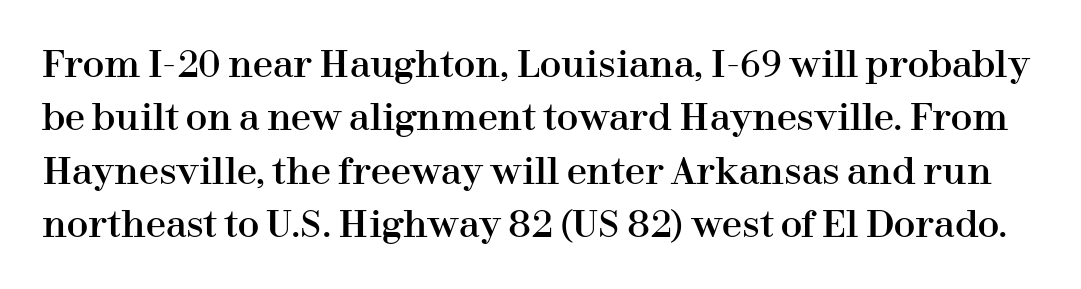
Q: Is the text italic (slanted)? A: No, it is upright.
Q: Is the typeface a serif or a sans-serif typeface? A: Serif.
Q: Is the text underlined? A: No.
Q: Is the spacing between letters normal or unusually wide? A: Normal.
Q: Is the spacing between lines tight, normal or loose? A: Normal.
Q: Width (condensed, normal, or wide)? A: Normal.
Q: Stroke contrast? A: High.
Q: x-height? A: Medium.
Q: Monospaced? A: No.
